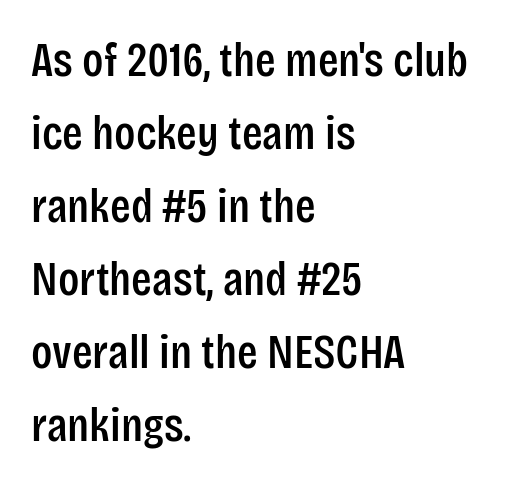
Q: Is the text italic (slanted)? A: No, it is upright.
Q: Is the typeface a serif or a sans-serif typeface? A: Sans-serif.
Q: Is the text underlined? A: No.
Q: How is the paragraph aligned? A: Left-aligned.
Q: Is the spacing between letters normal or unusually wide? A: Normal.
Q: Is the spacing between lines tight, normal or loose? A: Normal.
Q: Width (condensed, normal, or wide)? A: Condensed.
Q: Stroke contrast? A: Low.
Q: x-height? A: Large.
Q: Monospaced? A: No.
